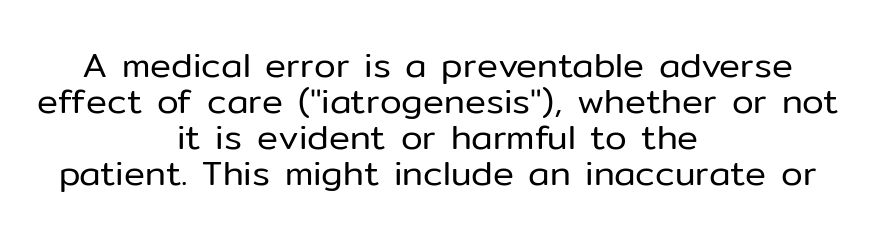
{"serif": "no", "italic": "no", "bold": "no", "weight": "regular", "width": "normal", "stroke_contrast": "low", "x_height": "medium", "monospaced": "no", "underline": "no", "align": "center", "line_spacing": "tight", "line_spacing_ratio": 1.03, "letter_spacing": "normal", "letter_spacing_em": 0.0, "glyph_px": 35}
